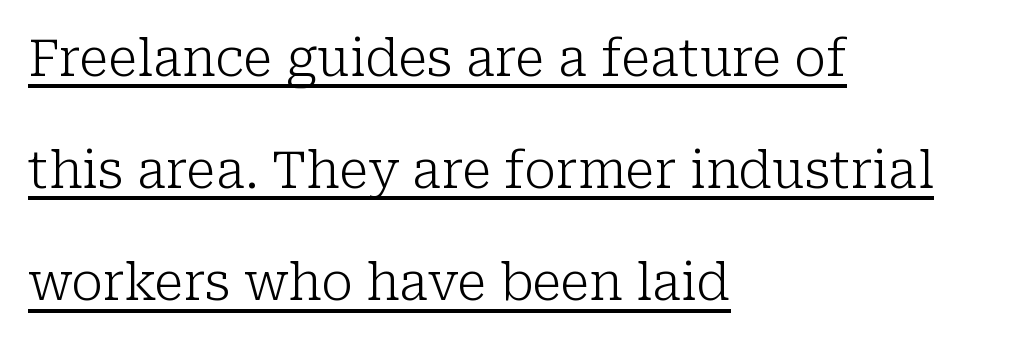
{"serif": "yes", "italic": "no", "bold": "no", "weight": "light", "width": "normal", "stroke_contrast": "low", "x_height": "medium", "monospaced": "no", "underline": "yes", "align": "left", "line_spacing": "loose", "line_spacing_ratio": 2.2, "letter_spacing": "normal", "letter_spacing_em": 0.0, "glyph_px": 51}
